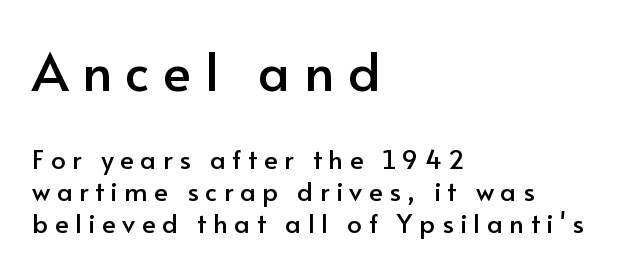
{"serif": "no", "italic": "no", "width": "normal", "stroke_contrast": "low", "x_height": "small", "monospaced": "no", "underline": "no", "align": "left", "line_spacing_ratio": 1.23, "letter_spacing": "wide", "letter_spacing_em": 0.25, "larger_block": "first", "size_ratio": 2.04, "glyph_px": 53}
